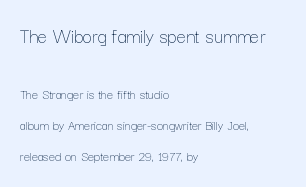
{"italic": "no", "bold": "no", "underline": "no", "align": "left", "line_spacing": "loose", "line_spacing_ratio": 2.23, "letter_spacing": "normal", "letter_spacing_em": 0.0, "larger_block": "first", "size_ratio": 1.5, "glyph_px": 21}
